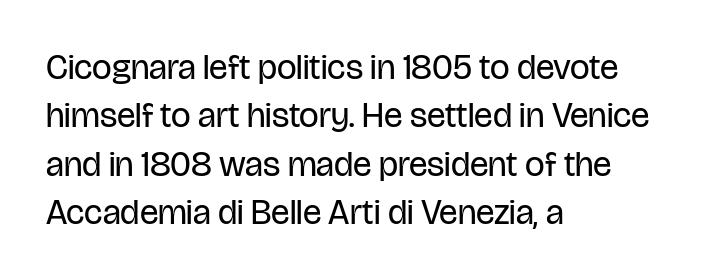
Q: Is the text bold? A: No.
Q: Is the text italic (slanted)? A: No, it is upright.
Q: Is the typeface a serif or a sans-serif typeface? A: Sans-serif.
Q: Is the text underlined? A: No.
Q: How is the paragraph aligned? A: Left-aligned.
Q: Is the spacing between letters normal or unusually wide? A: Normal.
Q: Is the spacing between lines tight, normal or loose? A: Normal.
Q: Width (condensed, normal, or wide)? A: Condensed.
Q: Stroke contrast? A: Low.
Q: x-height? A: Large.
Q: Monospaced? A: No.
